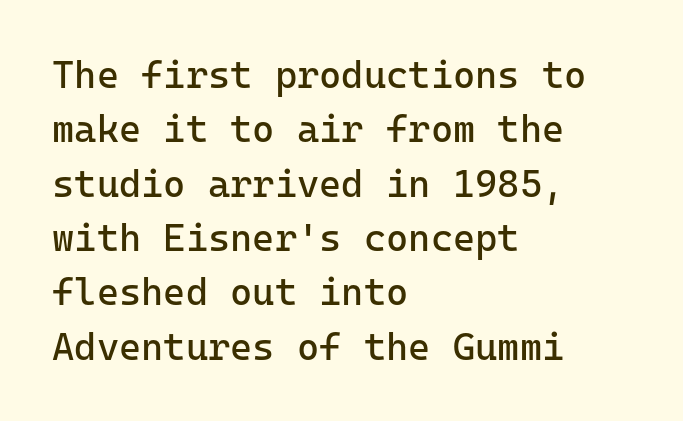
The image shows 38 px regular-weight sans-serif type, upright, monospaced; set left-aligned, normal line spacing (1.43x), normal letter spacing, not underlined; low stroke contrast and a medium x-height.
